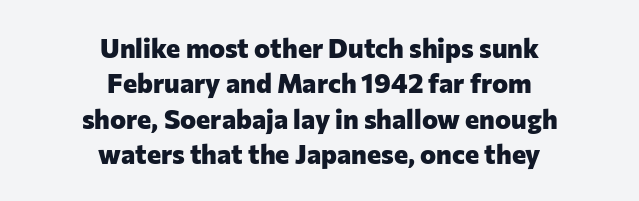
Q: Is the text bold? A: Yes.
Q: Is the text italic (slanted)? A: No, it is upright.
Q: Is the text underlined? A: No.
Q: How is the paragraph aligned? A: Centered.
Q: Is the spacing between letters normal or unusually wide? A: Normal.
Q: Is the spacing between lines tight, normal or loose? A: Normal.
